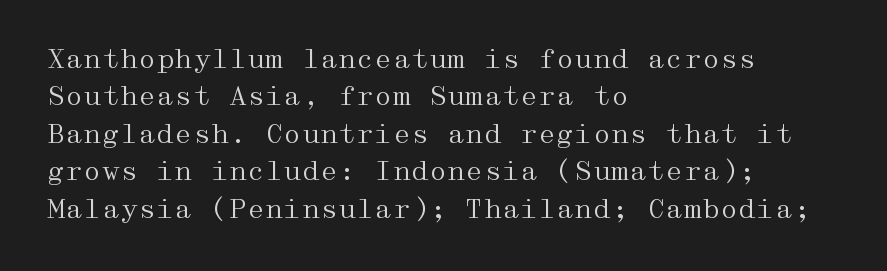
Q: Is the text bold? A: No.
Q: Is the text italic (slanted)? A: No, it is upright.
Q: Is the text underlined? A: No.
Q: How is the paragraph aligned? A: Left-aligned.
Q: Is the spacing between letters normal or unusually wide? A: Normal.
Q: Is the spacing between lines tight, normal or loose? A: Normal.
